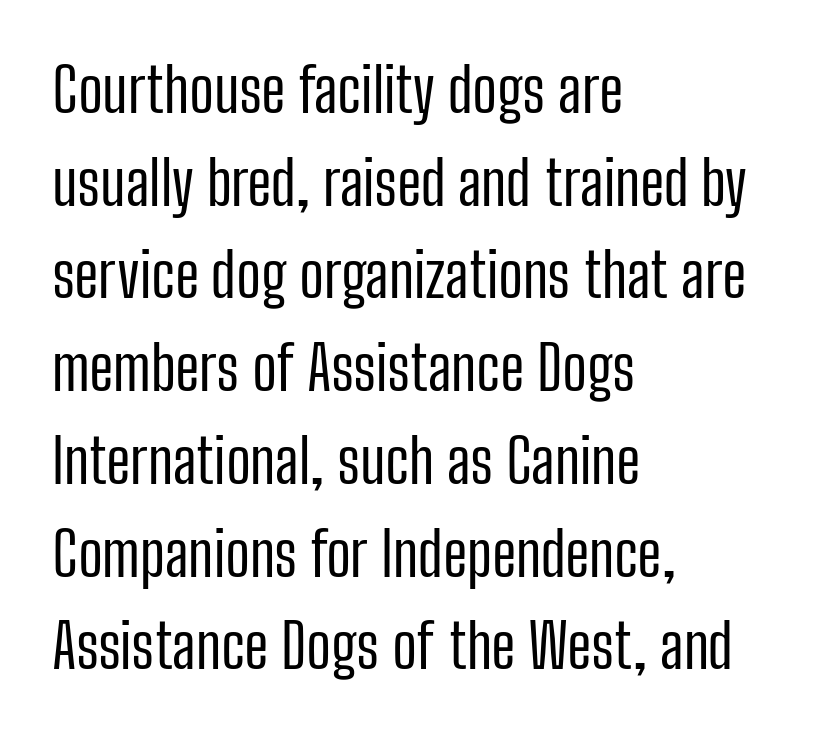
Italic: no, the glyphs are upright roman. Think of a printed novel: that variable character pitch is what you see here. The horizontal fit of the characters is conventional and even. The specimen omits any rule beneath the text block's lines.
